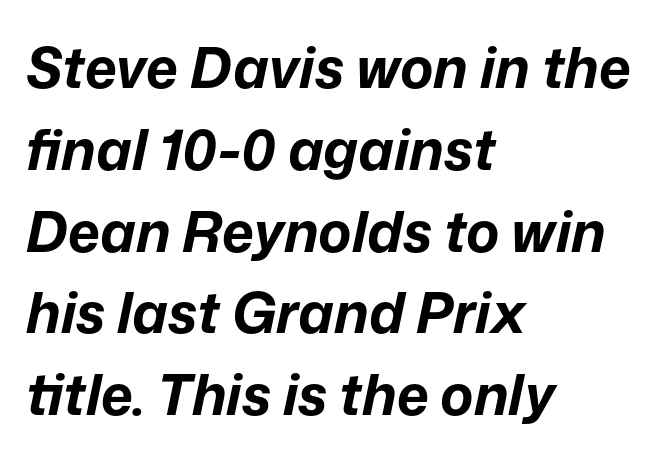
Q: Is the text bold? A: Yes.
Q: Is the text italic (slanted)? A: Yes, it leans right by about 12 degrees.
Q: Is the text underlined? A: No.
Q: How is the paragraph aligned? A: Left-aligned.
Q: Is the spacing between letters normal or unusually wide? A: Normal.
Q: Is the spacing between lines tight, normal or loose? A: Normal.
Q: Width (condensed, normal, or wide)? A: Normal.
Q: Stroke contrast? A: Low.
Q: x-height? A: Medium.
Q: Monospaced? A: No.
